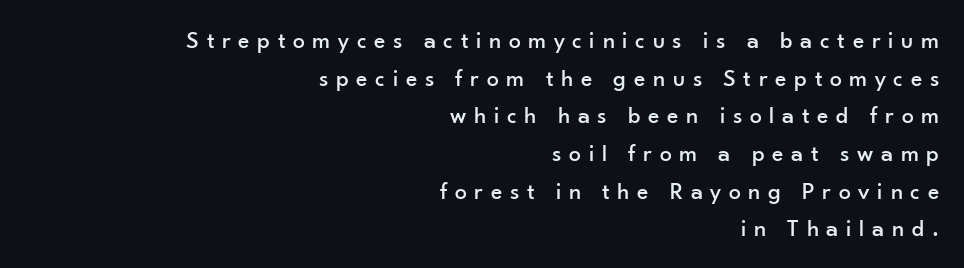
{"italic": "no", "underline": "no", "align": "right", "line_spacing": "normal", "line_spacing_ratio": 1.57, "letter_spacing": "wide", "letter_spacing_em": 0.32, "glyph_px": 24}
